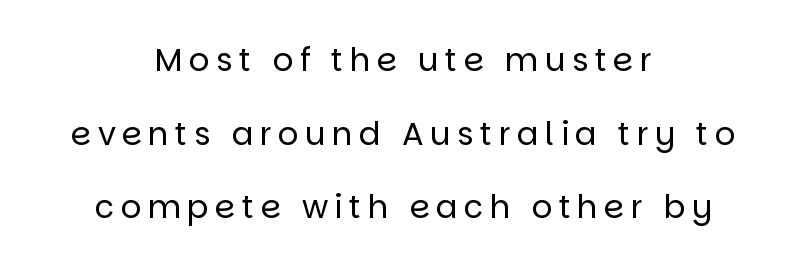
Successive baselines arrive slowly, with a big drop between each. If you folded the block vertically in half, each line would mirror itself in length. The font sits on the lighter half of the weight spectrum, regular included. Beneath every word, the page is bare. Each letter's strokes conclude bluntly, with no projecting serifs. Words appear elongated and porous because spacing is wide.
